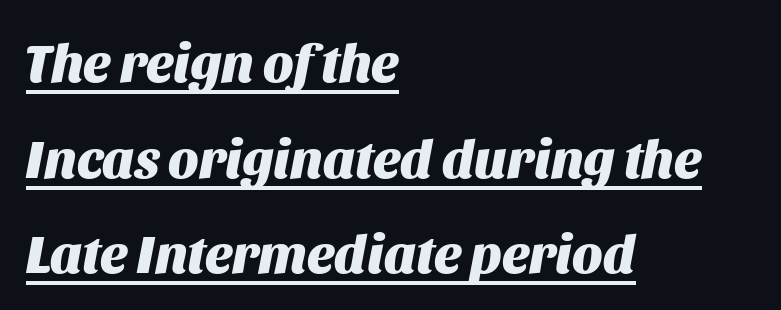
Q: Is the text bold? A: Yes.
Q: Is the text italic (slanted)? A: Yes, it leans right by about 11 degrees.
Q: Is the text underlined? A: Yes.
Q: How is the paragraph aligned? A: Left-aligned.
Q: Is the spacing between letters normal or unusually wide? A: Normal.
Q: Width (condensed, normal, or wide)? A: Normal.
Q: Stroke contrast? A: Medium.
Q: x-height? A: Large.
Q: Monospaced? A: No.
